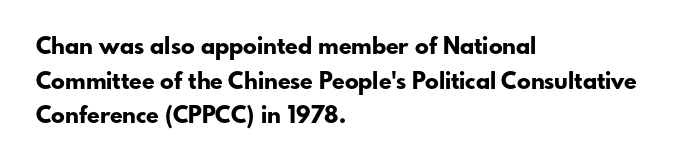
Every stem runs plumb, perpendicular to the baseline. The typesetting leans heavy: a genuine bold. Anything drawn beneath the words? Only blank space. The paragraph shown leans on its left margin. In terms of letterspacing, this is plain default setting. The space between consecutive lines is moderate.
